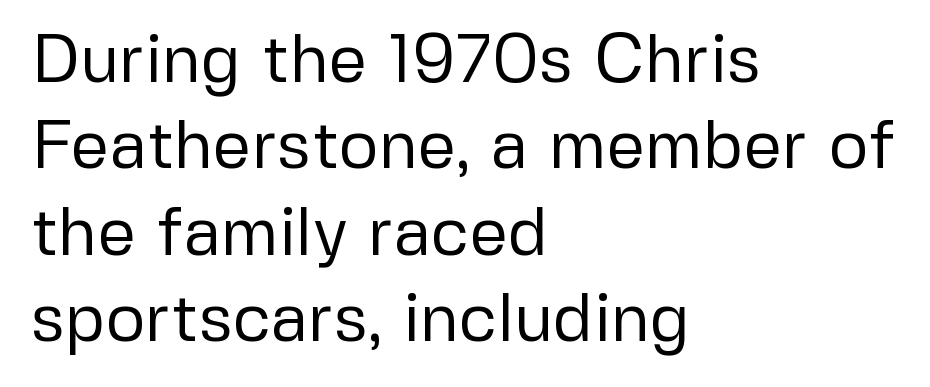
The image shows 68 px regular-weight sans-serif type, upright; set left-aligned, normal line spacing (1.27x), normal letter spacing, not underlined; low stroke contrast and a medium x-height.
